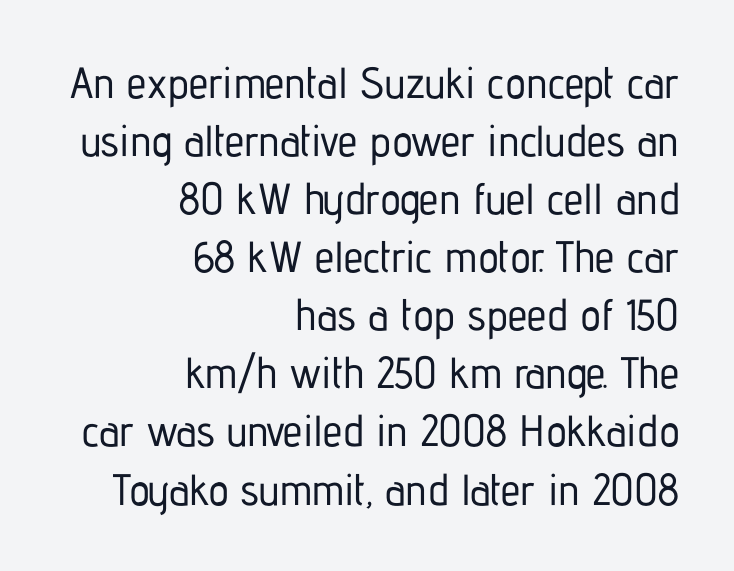
Q: Is the text italic (slanted)? A: No, it is upright.
Q: Is the typeface a serif or a sans-serif typeface? A: Sans-serif.
Q: Is the text underlined? A: No.
Q: How is the paragraph aligned? A: Right-aligned.
Q: Is the spacing between letters normal or unusually wide? A: Normal.
Q: Is the spacing between lines tight, normal or loose? A: Normal.
Q: Width (condensed, normal, or wide)? A: Condensed.
Q: Stroke contrast? A: Low.
Q: x-height? A: Medium.
Q: Monospaced? A: No.
